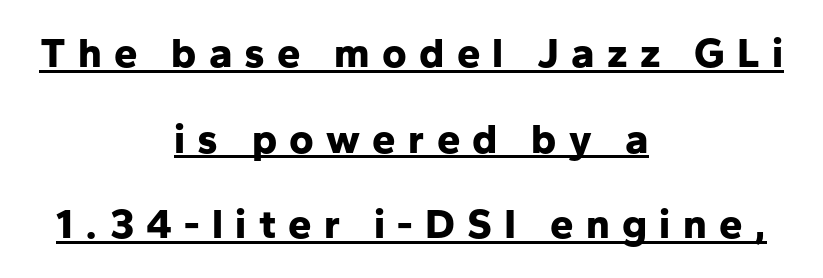
The image shows 42 px bold sans-serif type, upright; set centered, loose line spacing (2.04x), unusually wide letter spacing (+0.29 em), underlined; low stroke contrast and a medium x-height.
